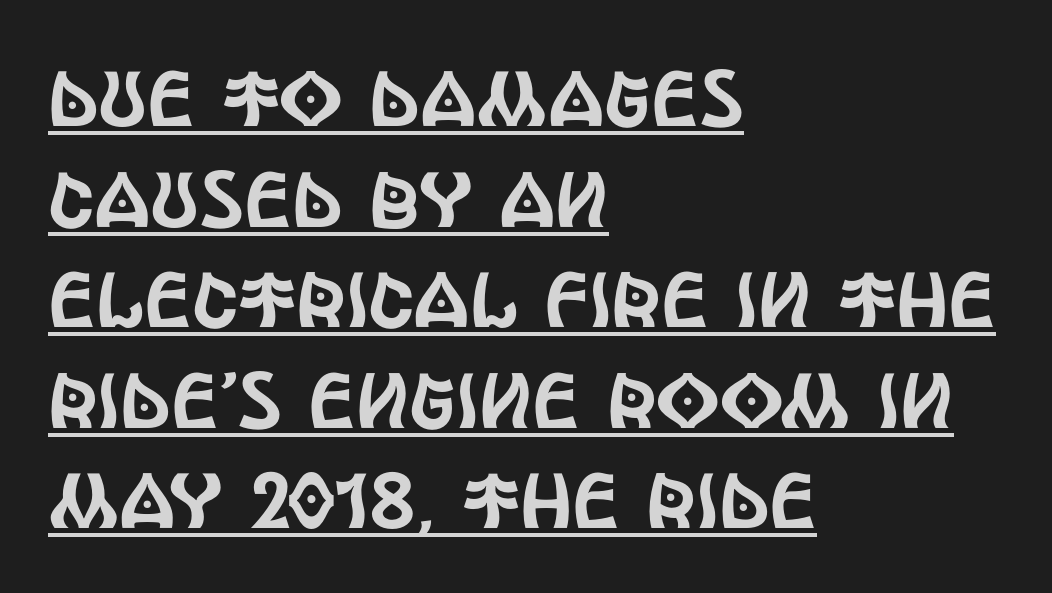
Q: Is the text italic (slanted)? A: No, it is upright.
Q: Is the typeface a serif or a sans-serif typeface? A: Sans-serif.
Q: Is the text underlined? A: Yes.
Q: How is the paragraph aligned? A: Left-aligned.
Q: Is the spacing between letters normal or unusually wide? A: Normal.
Q: Is the spacing between lines tight, normal or loose? A: Normal.
Q: Width (condensed, normal, or wide)? A: Condensed.
Q: x-height? A: Large.
Q: Monospaced? A: No.
